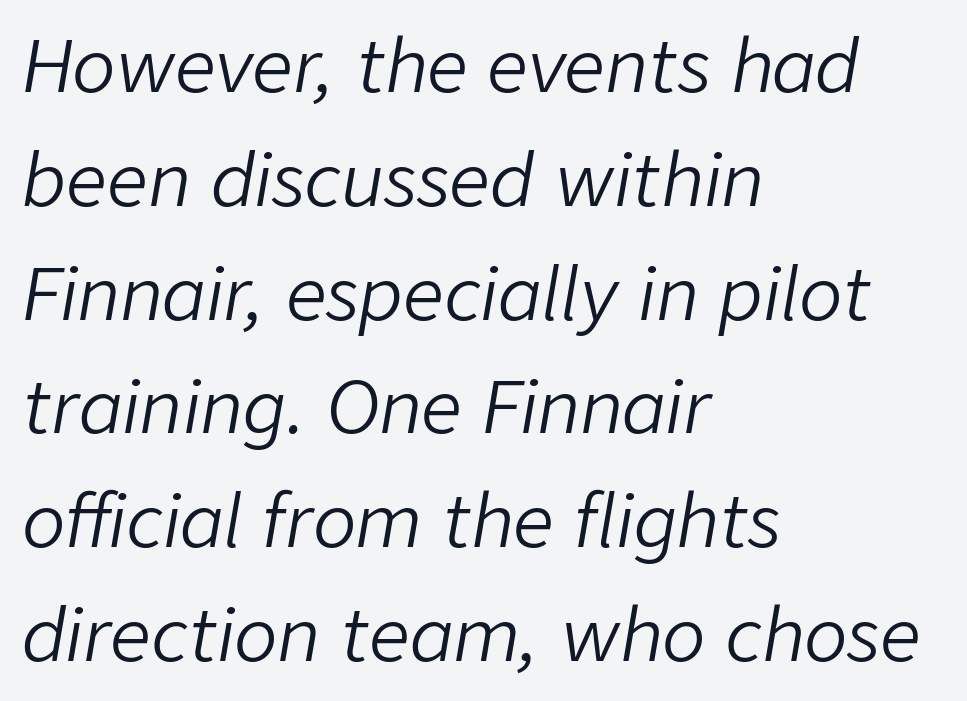
{"italic": "yes", "lean": "right", "slant_degrees": 9, "bold": "no", "weight": "light", "width": "normal", "stroke_contrast": "low", "x_height": "medium", "monospaced": "no", "underline": "no", "align": "left", "line_spacing": "normal", "line_spacing_ratio": 1.58, "letter_spacing": "normal", "letter_spacing_em": 0.0, "glyph_px": 72}
